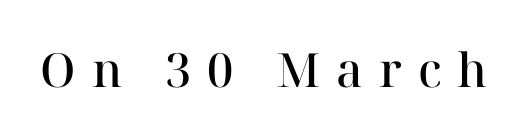
You could not count columns in this text — the font is proportionally spaced. Check the space under the baseline: it is left empty. Notice how the stems are strictly vertical — no italics here. The rendering shows small feet on the letterforms — a serif design. Stems and bowls a touch heavier than normal — semibold.
